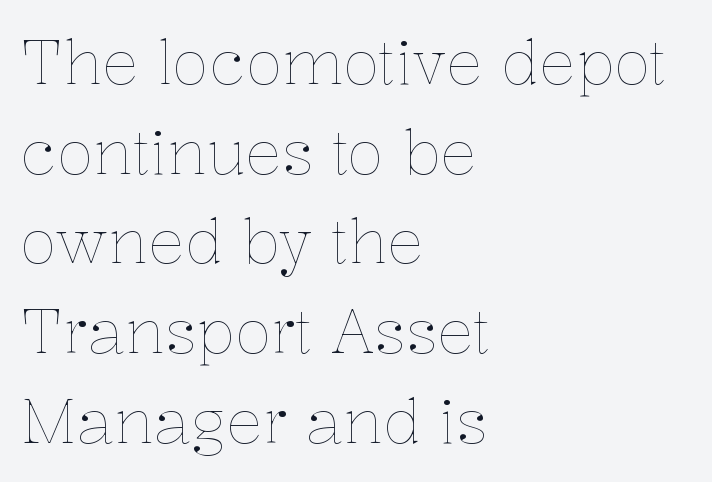
Q: Is the text bold? A: No.
Q: Is the text italic (slanted)? A: No, it is upright.
Q: Is the text underlined? A: No.
Q: How is the paragraph aligned? A: Left-aligned.
Q: Is the spacing between letters normal or unusually wide? A: Normal.
Q: Is the spacing between lines tight, normal or loose? A: Normal.
Q: Width (condensed, normal, or wide)? A: Normal.
Q: Stroke contrast? A: Low.
Q: x-height? A: Medium.
Q: Monospaced? A: No.
